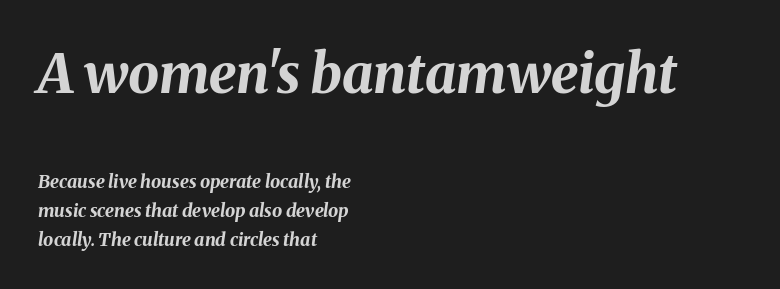
The image shows 55 px bold type, italic (leaning right); set left-aligned, normal line spacing (1.6x), normal letter spacing, not underlined; the first (top) block is 3.06x larger; medium stroke contrast and a medium x-height.
